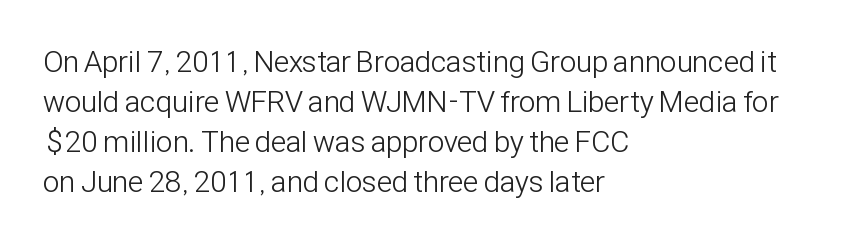
Caption: multi-line text, flush left, ragged right. The designer went with a sans here, leaving each stem footless. The designer left line spacing at the default. A quiet, ordinary-to-light weight characterises the typeface. The passage shown is not underscored anywhere. The passage shown is typed in a proportional face where columns would drift.
